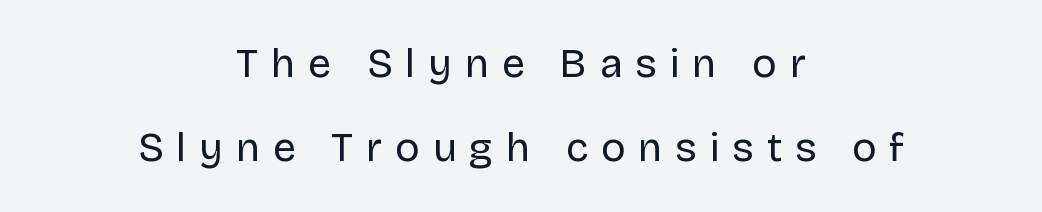
Q: Is the text bold? A: No.
Q: Is the text italic (slanted)? A: No, it is upright.
Q: Is the typeface a serif or a sans-serif typeface? A: Sans-serif.
Q: Is the text underlined? A: No.
Q: How is the paragraph aligned? A: Centered.
Q: Is the spacing between letters normal or unusually wide? A: Unusually wide.
Q: Is the spacing between lines tight, normal or loose? A: Loose.
Q: Width (condensed, normal, or wide)? A: Normal.
Q: Stroke contrast? A: Low.
Q: x-height? A: Large.
Q: Monospaced? A: No.
